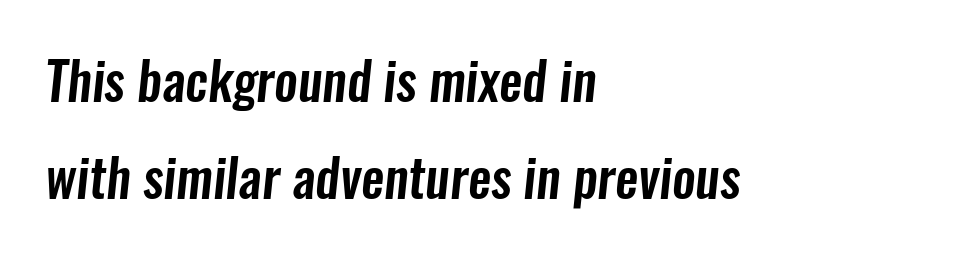
Q: Is the typeface a serif or a sans-serif typeface? A: Sans-serif.
Q: Is the text underlined? A: No.
Q: How is the paragraph aligned? A: Left-aligned.
Q: Is the spacing between letters normal or unusually wide? A: Normal.
Q: Width (condensed, normal, or wide)? A: Condensed.
Q: Stroke contrast? A: Low.
Q: x-height? A: Medium.
Q: Monospaced? A: No.
